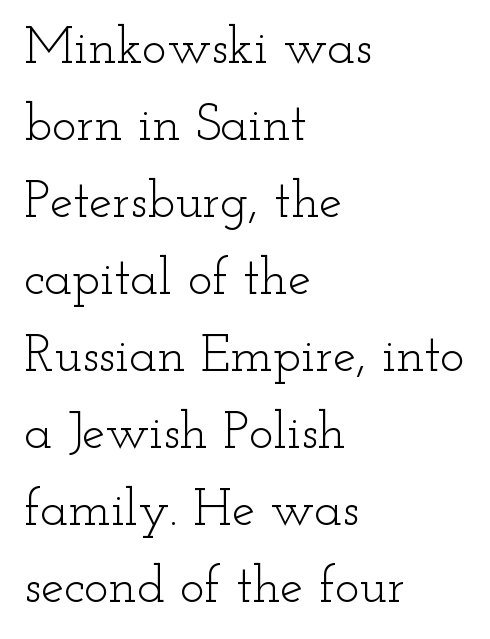
Q: Is the text bold? A: No.
Q: Is the text italic (slanted)? A: No, it is upright.
Q: Is the typeface a serif or a sans-serif typeface? A: Serif.
Q: Is the text underlined? A: No.
Q: How is the paragraph aligned? A: Left-aligned.
Q: Is the spacing between letters normal or unusually wide? A: Normal.
Q: Is the spacing between lines tight, normal or loose? A: Normal.
Q: Width (condensed, normal, or wide)? A: Wide.
Q: Stroke contrast? A: Low.
Q: x-height? A: Small.
Q: Monospaced? A: No.
